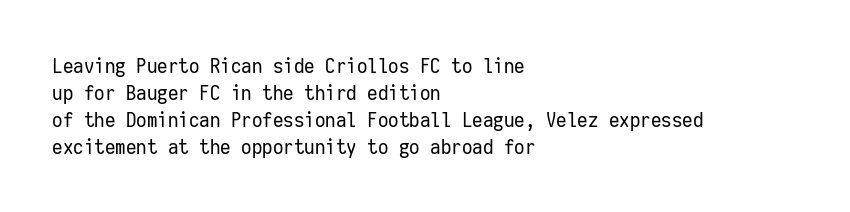
The image shows 21 px text type, upright; set left-aligned, normal line spacing (1.28x), normal letter spacing, not underlined.
